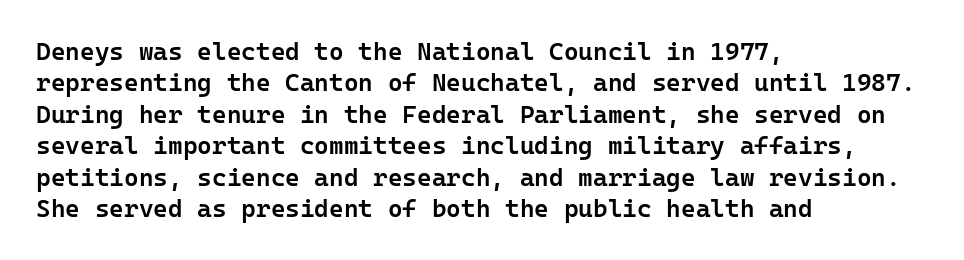
The image shows 25 px text type, upright; set left-aligned, normal line spacing (1.26x), normal letter spacing, not underlined.
